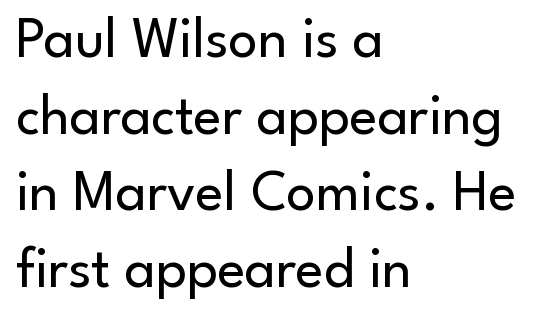
This sample keeps an unexceptional amount of space between lines. What kind of face is this? One without serifs — a sans. Every character sits straight up, as roman type does. No extra ink here — the face is not bold. Default kerning and tracking; the words read as compact shapes.
